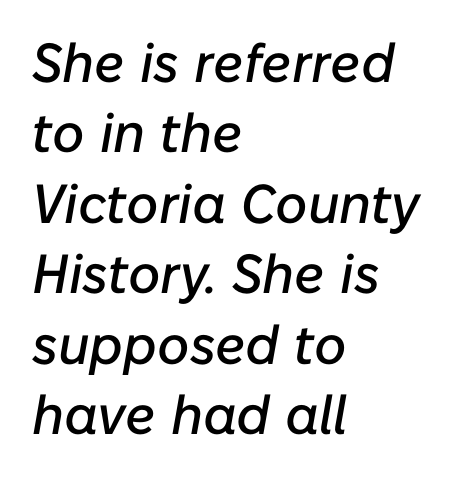
{"italic": "yes", "lean": "right", "slant_degrees": 10, "width": "normal", "stroke_contrast": "low", "x_height": "medium", "monospaced": "no", "underline": "no", "align": "left", "line_spacing": "normal", "line_spacing_ratio": 1.28, "letter_spacing": "normal", "letter_spacing_em": 0.0, "glyph_px": 55}
